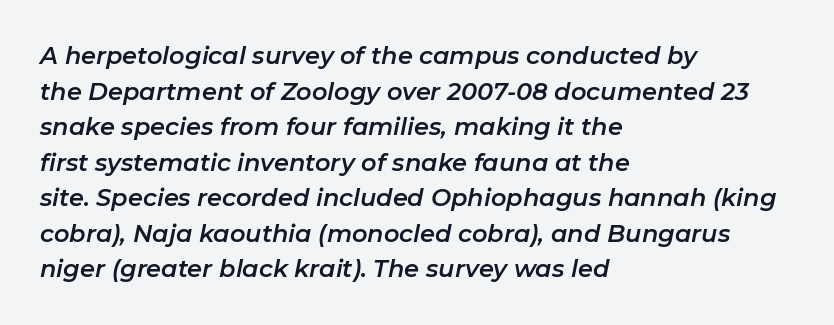
{"italic": "yes", "lean": "right", "slant_degrees": 11, "underline": "no", "align": "left", "line_spacing": "normal", "line_spacing_ratio": 1.48, "letter_spacing": "normal", "letter_spacing_em": 0.0, "glyph_px": 24}
